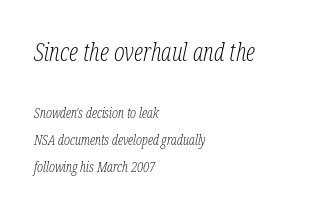
{"italic": "yes", "lean": "right", "slant_degrees": 12, "bold": "no", "underline": "no", "align": "left", "line_spacing": "loose", "line_spacing_ratio": 1.95, "letter_spacing": "normal", "letter_spacing_em": 0.0, "larger_block": "first", "size_ratio": 1.79, "glyph_px": 25}
